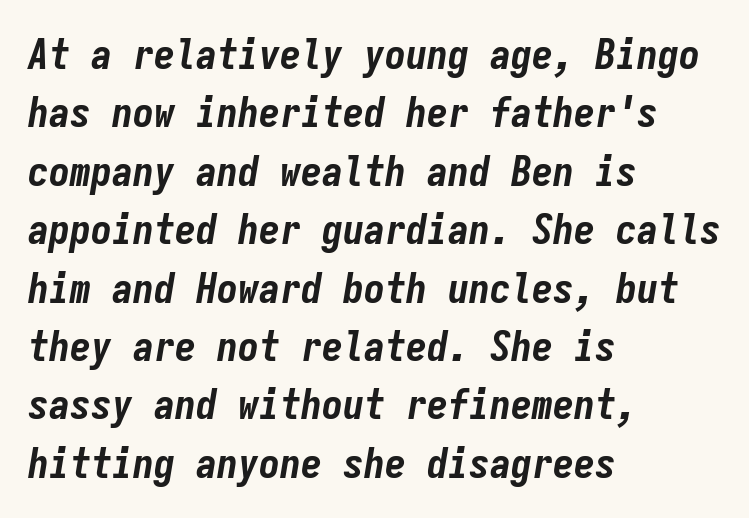
The image shows 42 px bold, condensed type, italic (leaning right), monospaced; set left-aligned, normal line spacing (1.39x), normal letter spacing, not underlined; low stroke contrast and a medium x-height.
